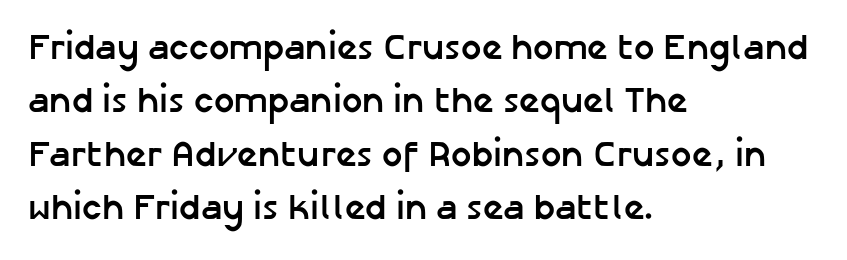
Short and long lines alike share a common starting point at left. Quick note: interline space is typical. This is roman type, the default non-slanted kind. The glyphs in this specimen are sans serif. Do the characters align in a grid? No, the font is proportional.
